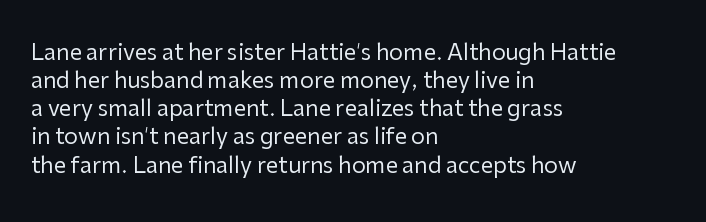
{"italic": "no", "bold": "no", "underline": "no", "align": "left", "line_spacing": "normal", "line_spacing_ratio": 1.28, "letter_spacing": "normal", "letter_spacing_em": 0.0, "glyph_px": 22}
